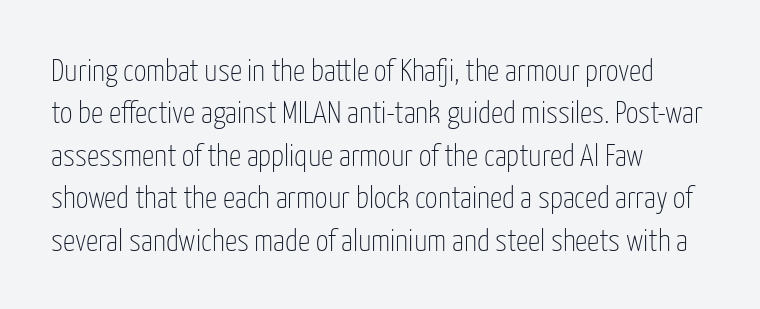
{"serif": "no", "italic": "no", "bold": "no", "weight": "thin", "width": "condensed", "stroke_contrast": "low", "x_height": "medium", "monospaced": "no", "underline": "no", "line_spacing": "normal", "line_spacing_ratio": 1.37, "letter_spacing": "normal", "letter_spacing_em": 0.0, "glyph_px": 31}
